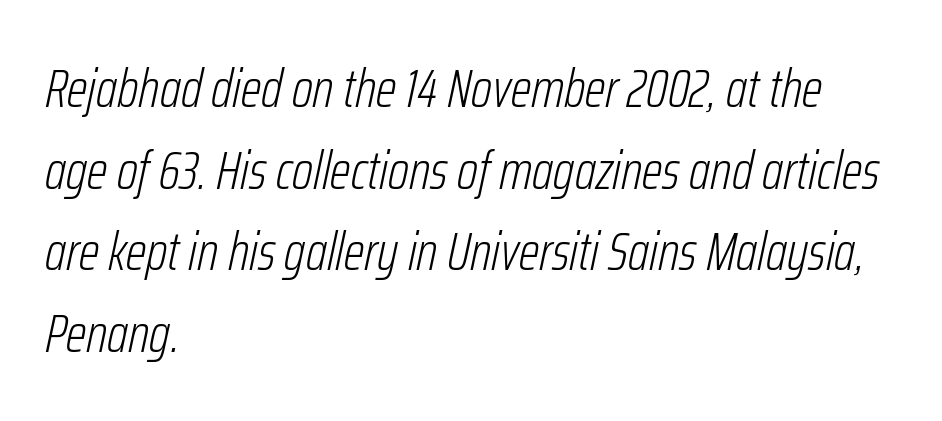
{"italic": "yes", "lean": "right", "slant_degrees": 12, "bold": "no", "weight": "light", "width": "condensed", "stroke_contrast": "low", "x_height": "medium", "monospaced": "no", "underline": "no", "align": "left", "line_spacing": "normal", "line_spacing_ratio": 1.51, "letter_spacing": "normal", "letter_spacing_em": 0.0, "glyph_px": 54}
